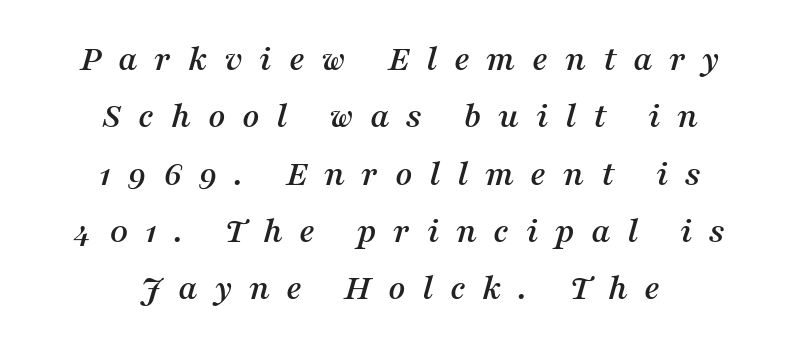
{"serif": "yes", "italic": "yes", "lean": "right", "slant_degrees": 16, "width": "normal", "stroke_contrast": "medium", "x_height": "medium", "monospaced": "no", "underline": "no", "align": "center", "line_spacing": "normal", "line_spacing_ratio": 1.55, "letter_spacing": "wide", "letter_spacing_em": 0.45, "glyph_px": 37}
